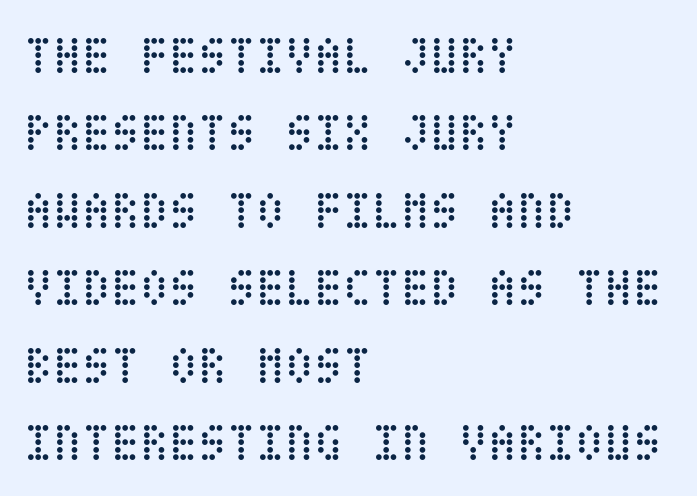
The image shows 53 px regular-weight, condensed type, upright; set left-aligned, normal line spacing (1.46x), normal letter spacing, not underlined; low stroke contrast and a large x-height.
